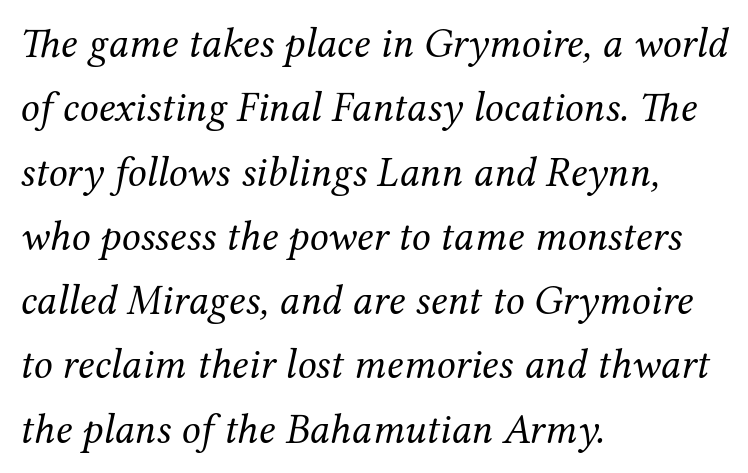
Q: Is the text bold? A: No.
Q: Is the text italic (slanted)? A: Yes, it leans right by about 12 degrees.
Q: Is the typeface a serif or a sans-serif typeface? A: Serif.
Q: Is the text underlined? A: No.
Q: How is the paragraph aligned? A: Left-aligned.
Q: Is the spacing between letters normal or unusually wide? A: Normal.
Q: Is the spacing between lines tight, normal or loose? A: Normal.
Q: Width (condensed, normal, or wide)? A: Normal.
Q: Stroke contrast? A: Medium.
Q: x-height? A: Medium.
Q: Monospaced? A: No.
